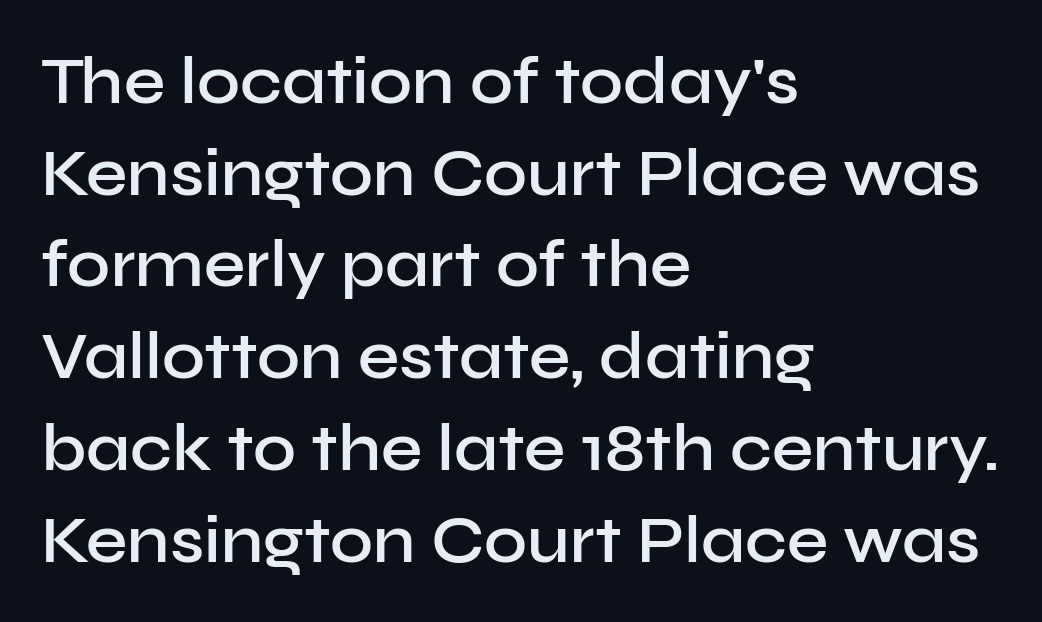
Q: Is the text bold? A: Semi-bold.
Q: Is the text italic (slanted)? A: No, it is upright.
Q: Is the typeface a serif or a sans-serif typeface? A: Sans-serif.
Q: Is the text underlined? A: No.
Q: How is the paragraph aligned? A: Left-aligned.
Q: Is the spacing between letters normal or unusually wide? A: Normal.
Q: Is the spacing between lines tight, normal or loose? A: Normal.
Q: Width (condensed, normal, or wide)? A: Normal.
Q: Stroke contrast? A: Low.
Q: x-height? A: Medium.
Q: Monospaced? A: No.
